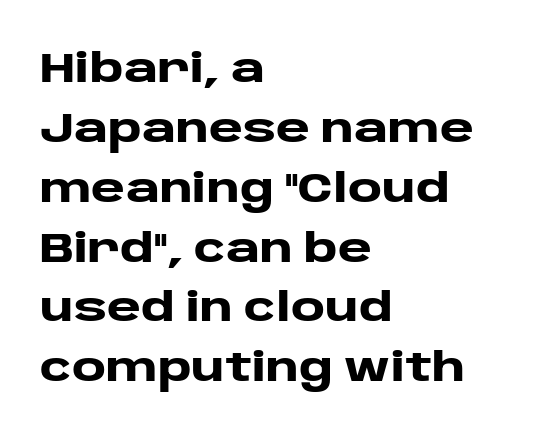
Q: Is the text bold? A: Yes.
Q: Is the text italic (slanted)? A: No, it is upright.
Q: Is the typeface a serif or a sans-serif typeface? A: Sans-serif.
Q: Is the text underlined? A: No.
Q: How is the paragraph aligned? A: Left-aligned.
Q: Is the spacing between letters normal or unusually wide? A: Normal.
Q: Is the spacing between lines tight, normal or loose? A: Normal.
Q: Width (condensed, normal, or wide)? A: Wide.
Q: Stroke contrast? A: Low.
Q: x-height? A: Large.
Q: Monospaced? A: No.
